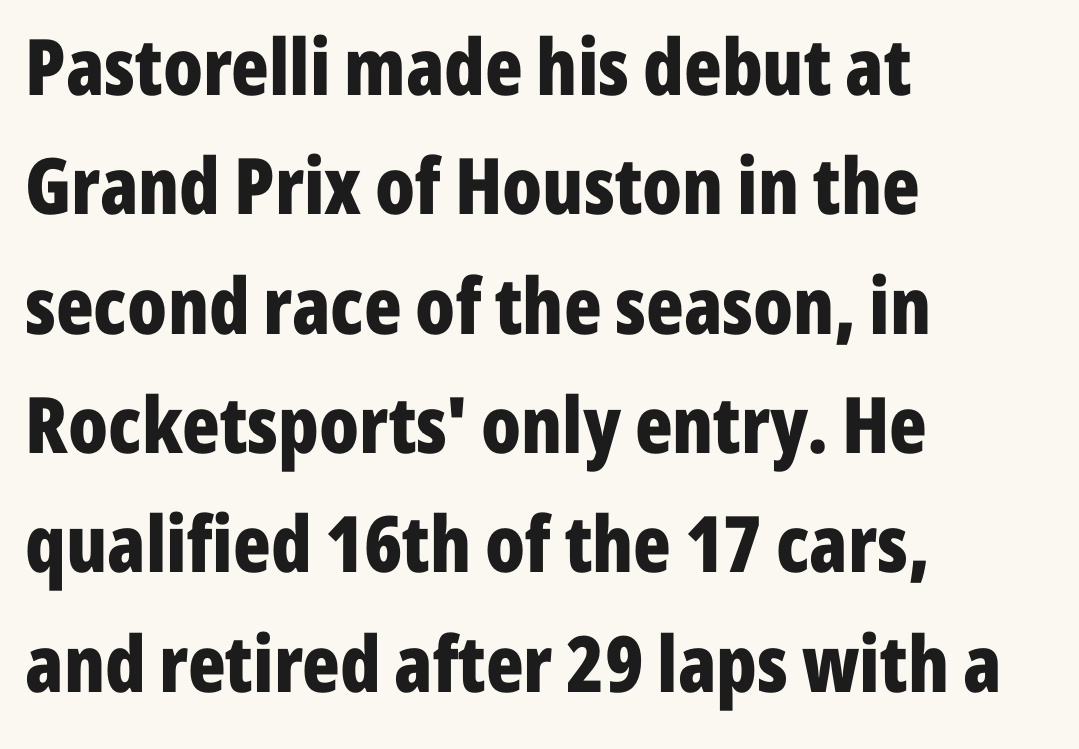
The words here are not underlined. The block of text has a typical density, with ordinary space between rows. Proportional: the letters do not fall into vertical columns. The passage shown has conventional tracking throughout.
